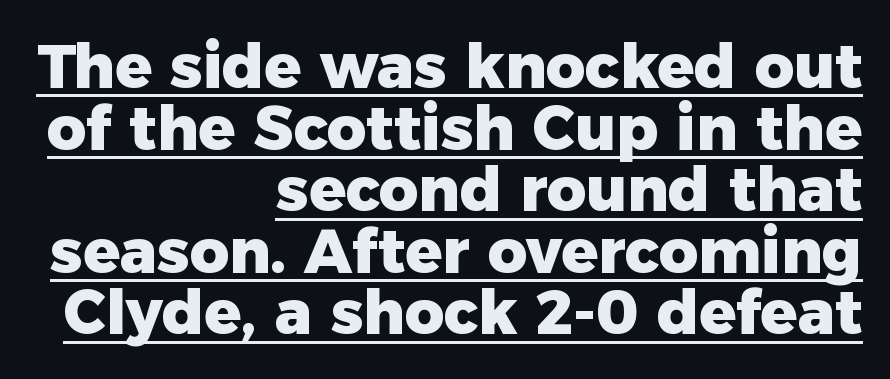
The image shows 61 px heavy sans-serif type, upright; set right-aligned, tight line spacing (1.01x), normal letter spacing, underlined; low stroke contrast and a medium x-height.
